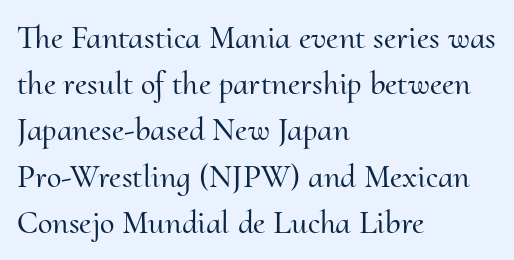
Q: Is the text italic (slanted)? A: No, it is upright.
Q: Is the typeface a serif or a sans-serif typeface? A: Serif.
Q: Is the text underlined? A: No.
Q: How is the paragraph aligned? A: Left-aligned.
Q: Is the spacing between letters normal or unusually wide? A: Normal.
Q: Is the spacing between lines tight, normal or loose? A: Normal.
Q: Width (condensed, normal, or wide)? A: Normal.
Q: Stroke contrast? A: Medium.
Q: x-height? A: Small.
Q: Monospaced? A: No.
